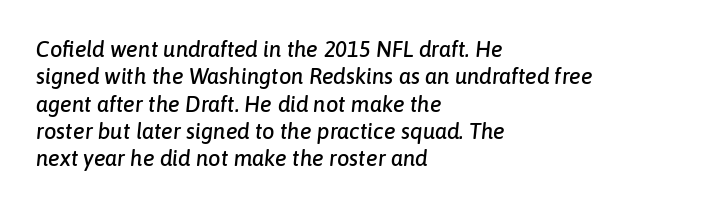
Q: Is the text italic (slanted)? A: Yes, it leans right by about 6 degrees.
Q: Is the text underlined? A: No.
Q: How is the paragraph aligned? A: Left-aligned.
Q: Is the spacing between letters normal or unusually wide? A: Normal.
